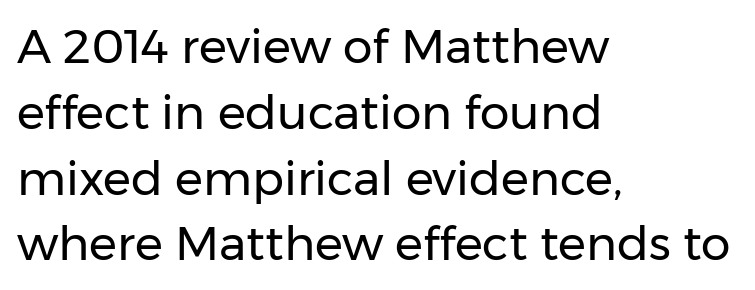
{"serif": "no", "italic": "no", "bold": "no", "weight": "regular", "width": "normal", "stroke_contrast": "low", "x_height": "medium", "monospaced": "no", "underline": "no", "align": "left", "line_spacing": "normal", "line_spacing_ratio": 1.4, "letter_spacing": "normal", "letter_spacing_em": 0.0, "glyph_px": 47}
